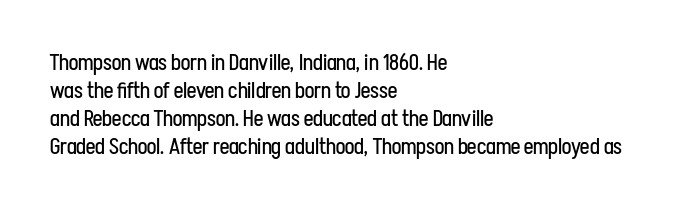
Q: Is the text bold? A: No.
Q: Is the text italic (slanted)? A: No, it is upright.
Q: Is the text underlined? A: No.
Q: How is the paragraph aligned? A: Left-aligned.
Q: Is the spacing between letters normal or unusually wide? A: Normal.
Q: Is the spacing between lines tight, normal or loose? A: Normal.
